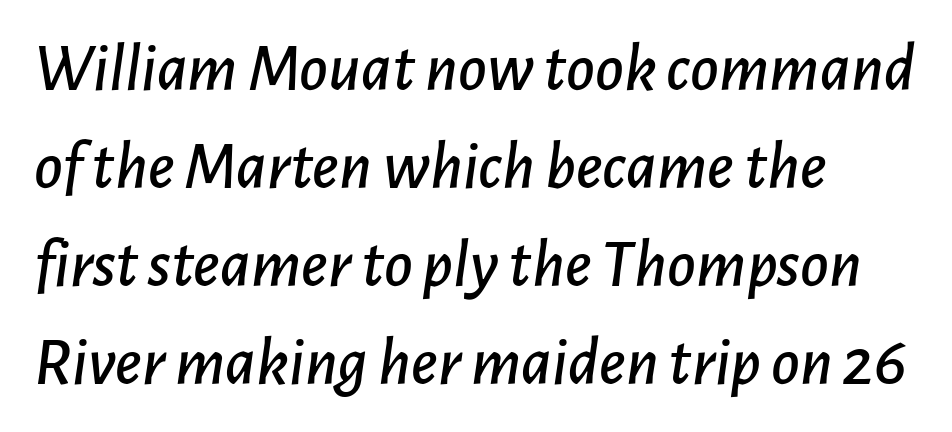
Whoever set this chose a conventional vertical rhythm. Proportional: the letters do not fall into vertical columns. Teacher's note: observe the even left margin — that is flush-left alignment. Characters are canted at an angle relative to the baseline's perpendicular. There is no visible air inserted between adjacent glyphs. Quick note: underline off.
